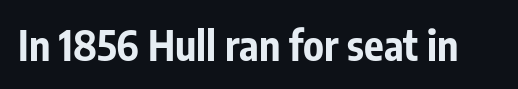
{"serif": "no", "italic": "no", "bold": "yes", "weight": "bold", "width": "condensed", "stroke_contrast": "low", "x_height": "medium", "monospaced": "no", "underline": "no", "letter_spacing": "normal", "letter_spacing_em": 0.0, "glyph_px": 41}
